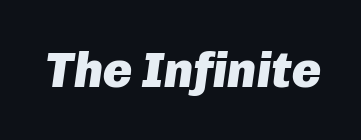
Q: Is the text bold? A: Yes.
Q: Is the text italic (slanted)? A: Yes, it leans right by about 8 degrees.
Q: Is the text underlined? A: No.
Q: Is the spacing between letters normal or unusually wide? A: Normal.
Q: Width (condensed, normal, or wide)? A: Normal.
Q: Stroke contrast? A: Low.
Q: x-height? A: Medium.
Q: Monospaced? A: No.
